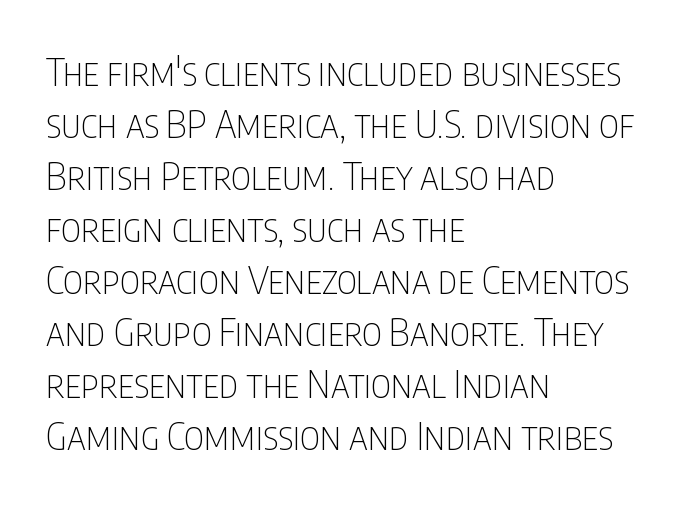
{"serif": "no", "italic": "no", "bold": "no", "weight": "thin", "width": "condensed", "stroke_contrast": "low", "x_height": "large", "monospaced": "no", "underline": "no", "align": "left", "line_spacing": "normal", "line_spacing_ratio": 1.37, "letter_spacing": "normal", "letter_spacing_em": 0.0, "glyph_px": 38}
